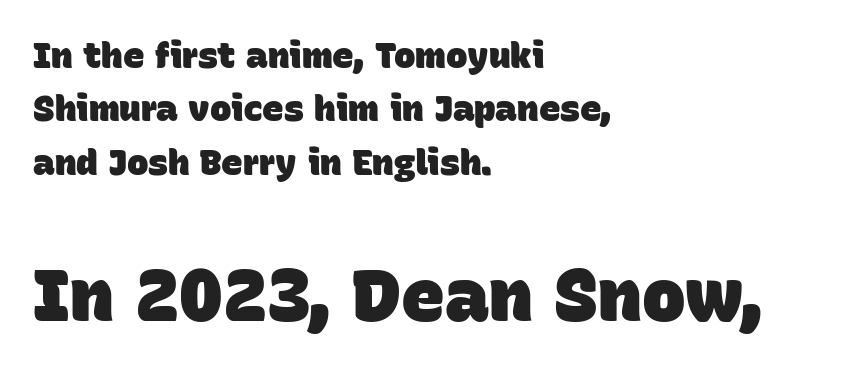
Q: Is the text bold? A: Yes.
Q: Is the typeface a serif or a sans-serif typeface? A: Sans-serif.
Q: Is the text underlined? A: No.
Q: How is the paragraph aligned? A: Left-aligned.
Q: Is the spacing between letters normal or unusually wide? A: Normal.
Q: Is the spacing between lines tight, normal or loose? A: Normal.
Q: Which block of text is set in a larger size, the first (top) or the second (bottom)? A: The second (bottom) one.
Q: Width (condensed, normal, or wide)? A: Normal.
Q: Stroke contrast? A: Low.
Q: x-height? A: Large.
Q: Monospaced? A: No.
